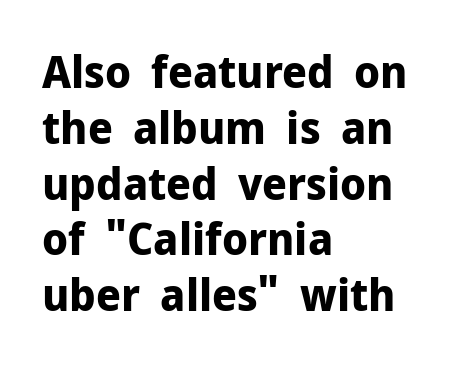
The image shows 45 px bold sans-serif type, upright; set left-aligned, line spacing 1.24x, normal letter spacing, not underlined; low stroke contrast and a medium x-height.
